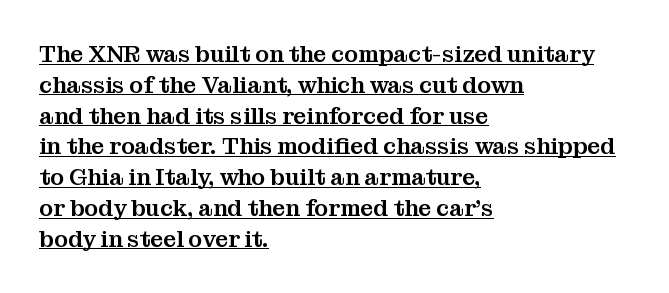
A typesetter would call this zero additional tracking. The setting favours the left margin, as ordinary paragraphs usually do. This rendering features underlined lettering. Each new line begins a customary step beneath the previous one.
